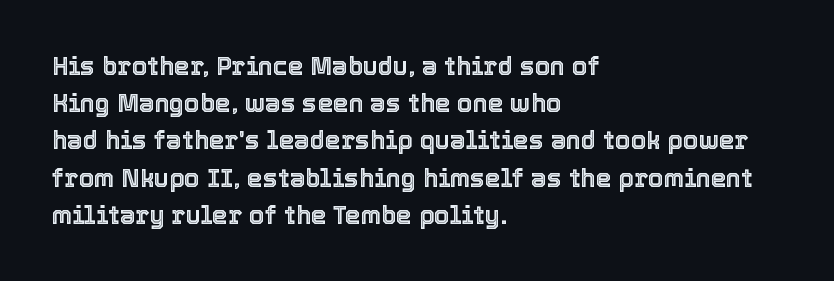
The image shows 25 px text type, upright; set left-aligned, normal line spacing (1.49x), normal letter spacing, not underlined.
